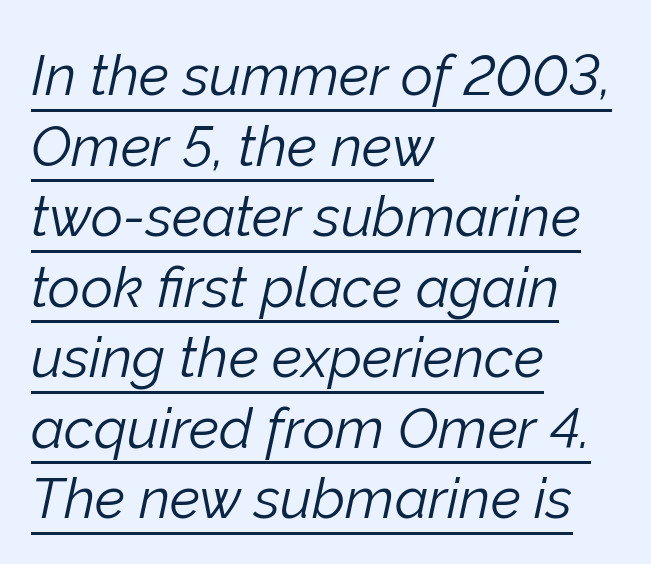
Q: Is the text bold? A: No.
Q: Is the text italic (slanted)? A: Yes, it leans right by about 12 degrees.
Q: Is the text underlined? A: Yes.
Q: How is the paragraph aligned? A: Left-aligned.
Q: Is the spacing between letters normal or unusually wide? A: Normal.
Q: Is the spacing between lines tight, normal or loose? A: Normal.
Q: Width (condensed, normal, or wide)? A: Normal.
Q: Stroke contrast? A: Low.
Q: x-height? A: Medium.
Q: Monospaced? A: No.
